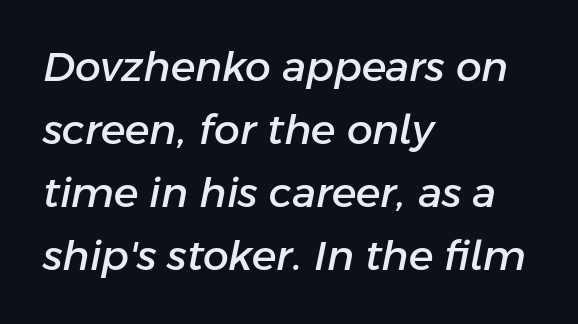
The image shows 41 px text type, italic (leaning right); set left-aligned, normal line spacing (1.54x), normal letter spacing, not underlined; low stroke contrast and a medium x-height.
